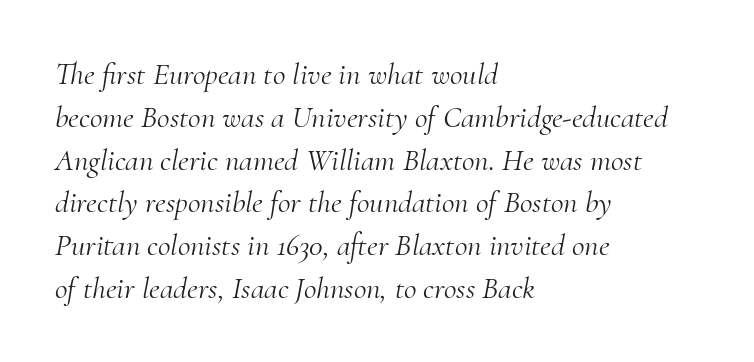
The image shows 31 px light serif type, italic (leaning right); set left-aligned, normal line spacing (1.38x), normal letter spacing, not underlined; medium stroke contrast and a small x-height.
